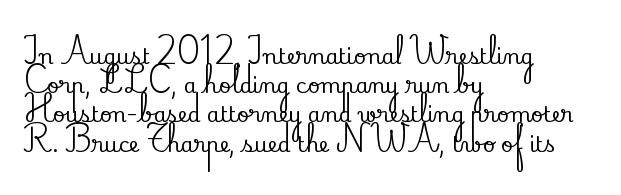
The image shows 21 px text type, upright; set left-aligned, normal line spacing (1.39x), normal letter spacing, not underlined.
